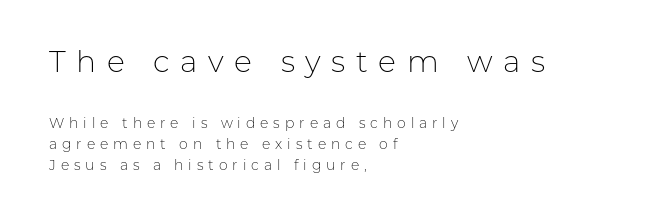
The image shows 30 px light sans-serif type, upright; set left-aligned, normal line spacing (1.48x), unusually wide letter spacing (+0.35 em), not underlined; the first (top) block is 2.14x larger; low stroke contrast and a medium x-height.
